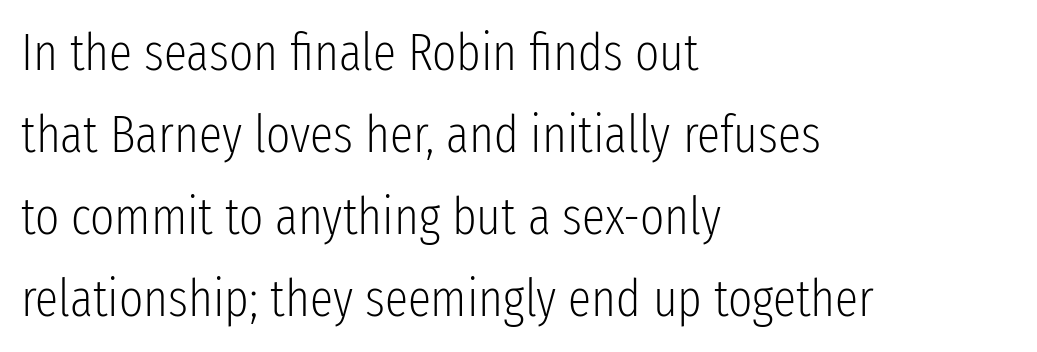
No feet cap the strokes, marking this as sans-serif type. Upright lettering throughout. The passage shown is typed in a proportional face where columns would drift. Standard letterfit; no display-style spreading of the glyphs. Each stroke keeps to a modest, everyday thickness or less.
